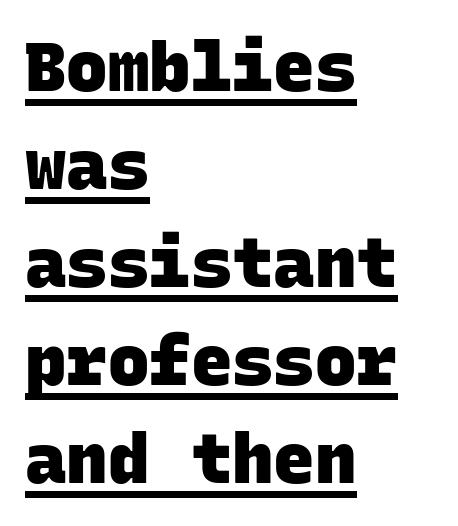
The image shows 69 px heavy sans-serif type, monospaced; set left-aligned, normal line spacing (1.42x), normal letter spacing, underlined; low stroke contrast and a large x-height.
